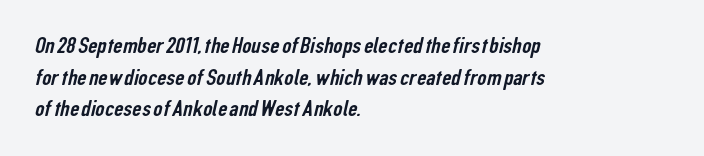
{"underline": "no", "align": "left", "line_spacing": "normal", "line_spacing_ratio": 1.38, "letter_spacing": "normal", "letter_spacing_em": 0.0, "glyph_px": 23}
